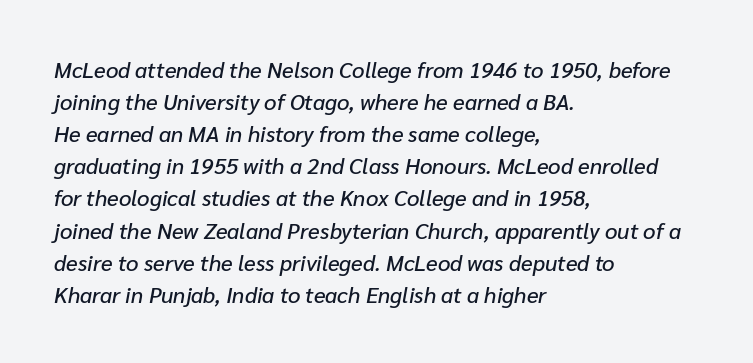
Emphasis-style slanted type is in use. The passage shown has conventional tracking throughout. A typesetter would call this leading conventional body-copy spacing. The baseline area is clear.
